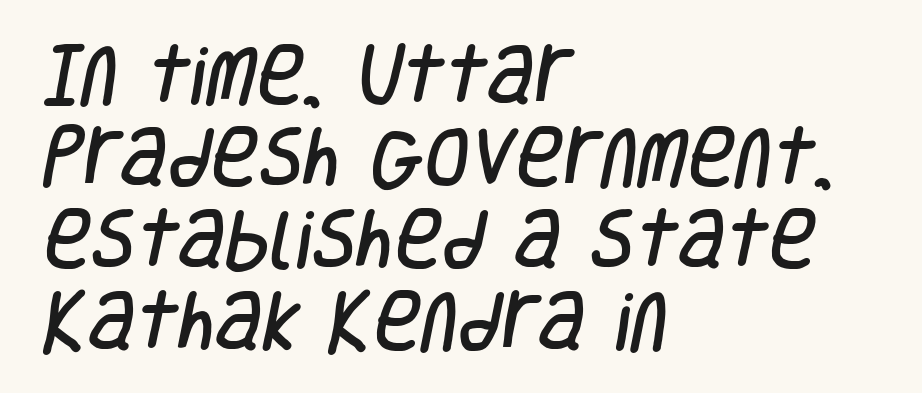
Caption: multi-line text, flush left, ragged right. Do the characters align in a grid? No, the font is proportional. A sans-serif font was chosen for this passage. How are the letters spaced? Ordinarily, with no added tracking. The passage shown is not underscored anywhere.
